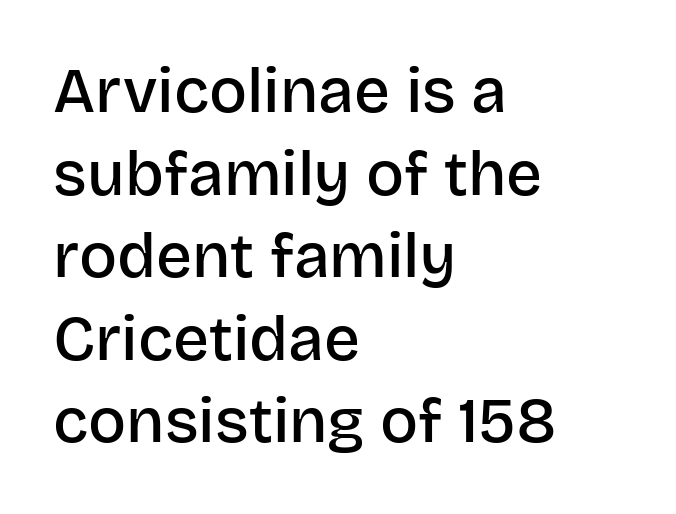
Font category for this specimen: sans-serif. The letters advance in unequal steps, a hallmark of proportional type. Posture: upright roman. Leftover space on each line is placed entirely after the last word. Heft: intermediate — a semibold.
